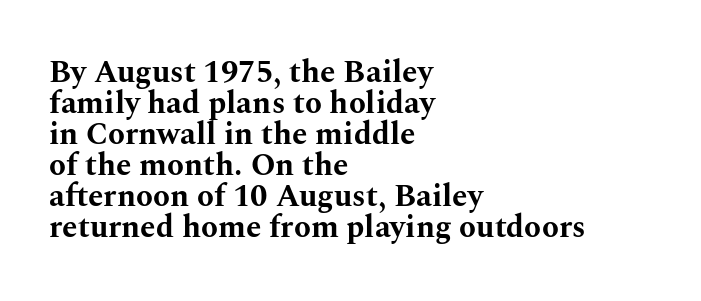
This sample uses a serif face. Check the space under the baseline: it is left empty. Closely set lines give the paragraph a compact silhouette. Posture: upright roman. Alignment: flush left.
